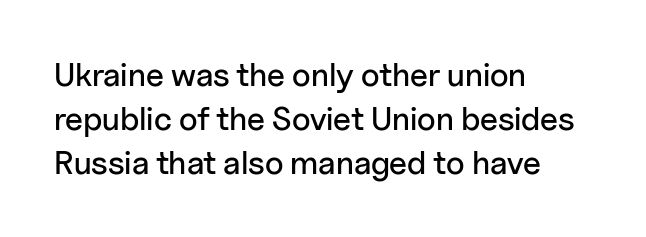
Q: Is the text italic (slanted)? A: No, it is upright.
Q: Is the typeface a serif or a sans-serif typeface? A: Sans-serif.
Q: Is the text underlined? A: No.
Q: How is the paragraph aligned? A: Left-aligned.
Q: Is the spacing between letters normal or unusually wide? A: Normal.
Q: Is the spacing between lines tight, normal or loose? A: Normal.
Q: Width (condensed, normal, or wide)? A: Normal.
Q: Stroke contrast? A: Low.
Q: x-height? A: Medium.
Q: Monospaced? A: No.
